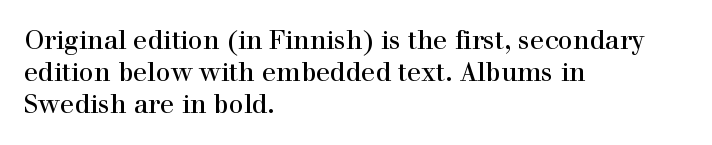
The image shows 26 px text type, upright; set left-aligned, line spacing 1.24x, normal letter spacing, not underlined.
